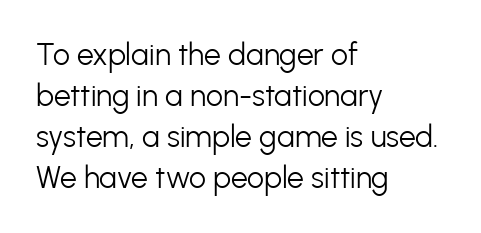
{"serif": "no", "italic": "no", "bold": "no", "weight": "light", "width": "normal", "stroke_contrast": "low", "x_height": "medium", "monospaced": "no", "underline": "no", "align": "left", "line_spacing": "normal", "line_spacing_ratio": 1.37, "letter_spacing": "normal", "letter_spacing_em": 0.0, "glyph_px": 30}
